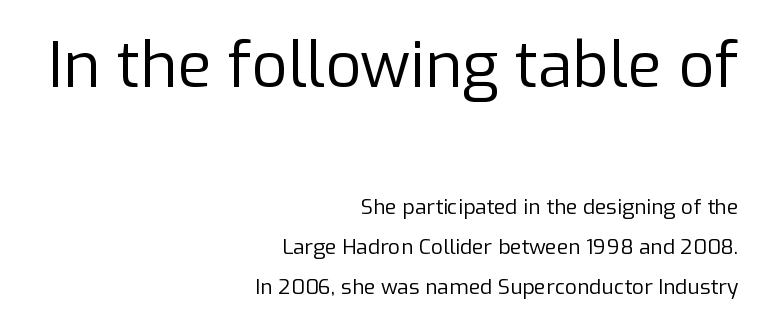
Q: Is the text bold? A: No.
Q: Is the text italic (slanted)? A: No, it is upright.
Q: Is the typeface a serif or a sans-serif typeface? A: Sans-serif.
Q: Is the text underlined? A: No.
Q: How is the paragraph aligned? A: Right-aligned.
Q: Is the spacing between letters normal or unusually wide? A: Normal.
Q: Which block of text is set in a larger size, the first (top) or the second (bottom)? A: The first (top) one.
Q: Width (condensed, normal, or wide)? A: Normal.
Q: Stroke contrast? A: Low.
Q: x-height? A: Medium.
Q: Monospaced? A: No.
